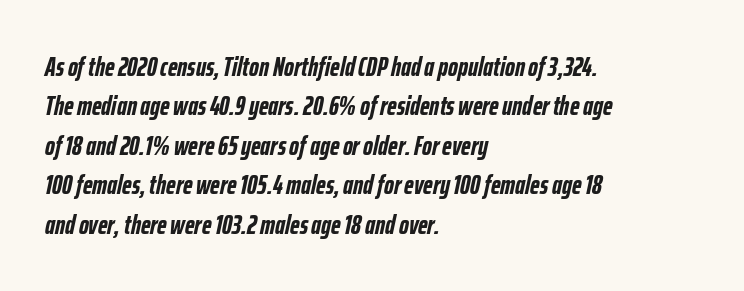
The image shows 27 px bold type, italic (leaning right); set left-aligned, normal line spacing (1.46x), normal letter spacing, not underlined.
